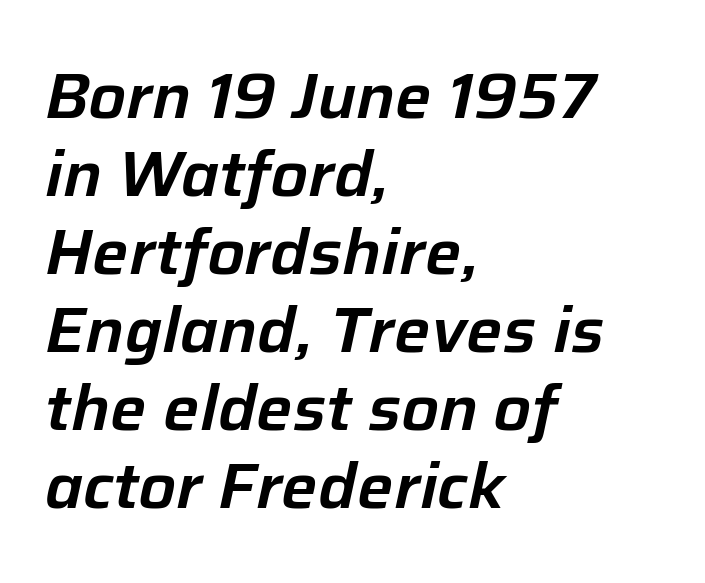
The image shows 64 px text type, italic (leaning right); set left-aligned, line spacing 1.22x, normal letter spacing, not underlined; low stroke contrast and a medium x-height.
